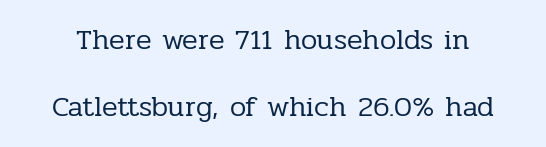
Unlike italic type, these characters show no tilt at all. In terms of leading, this rendering errs on the spacious side. Is this a heavy cut? Hardly; it is regular or lighter. Check under the words: just untouched page.
